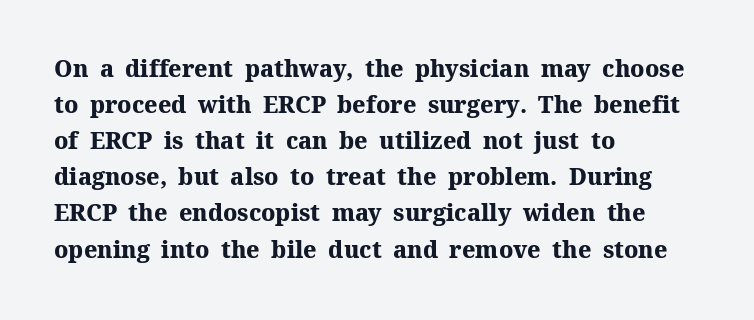
Q: Is the text bold? A: Yes.
Q: Is the text italic (slanted)? A: No, it is upright.
Q: Is the text underlined? A: No.
Q: How is the paragraph aligned? A: Left-aligned.
Q: Is the spacing between letters normal or unusually wide? A: Normal.
Q: Is the spacing between lines tight, normal or loose? A: Normal.
